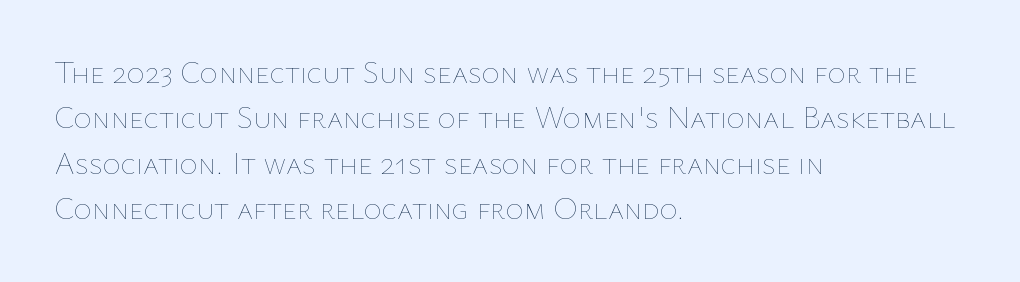
Q: Is the text bold? A: No.
Q: Is the text italic (slanted)? A: No, it is upright.
Q: Is the text underlined? A: No.
Q: How is the paragraph aligned? A: Left-aligned.
Q: Is the spacing between letters normal or unusually wide? A: Normal.
Q: Is the spacing between lines tight, normal or loose? A: Normal.
Q: Width (condensed, normal, or wide)? A: Normal.
Q: Stroke contrast? A: Low.
Q: x-height? A: Medium.
Q: Monospaced? A: No.
